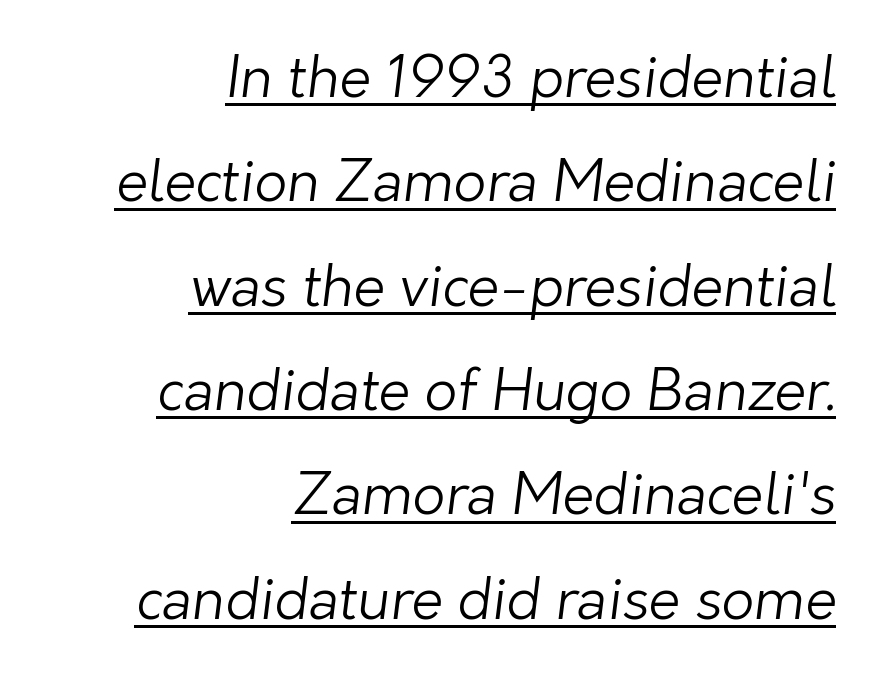
Q: Is the text bold? A: No.
Q: Is the typeface a serif or a sans-serif typeface? A: Sans-serif.
Q: Is the text underlined? A: Yes.
Q: How is the paragraph aligned? A: Right-aligned.
Q: Is the spacing between letters normal or unusually wide? A: Normal.
Q: Width (condensed, normal, or wide)? A: Normal.
Q: Stroke contrast? A: Low.
Q: x-height? A: Medium.
Q: Monospaced? A: No.
